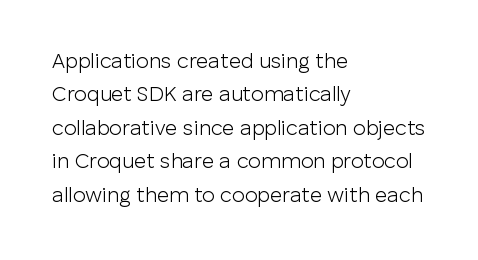
The image shows 21 px text type, upright; set left-aligned, normal line spacing (1.59x), normal letter spacing, not underlined.
